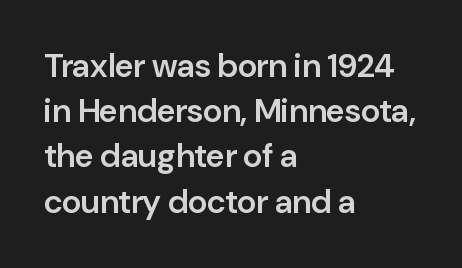
Do the characters align in a grid? No, the font is proportional. The setting favours the left margin, as ordinary paragraphs usually do. Nobody touched the tracking dial on this one. The rendering shows plain stroke endings on the letterforms — a sans-serif design. Every character sits straight up, as roman type does.
